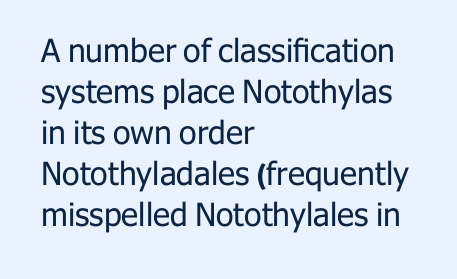
This sample is left-justified, so line endings fall wherever the words run out. Clear beneath every line of the passage. Regular leading. The letterforms sit shoulder to shoulder at normal distance. You could not count columns in this text — the font is proportionally spaced.
